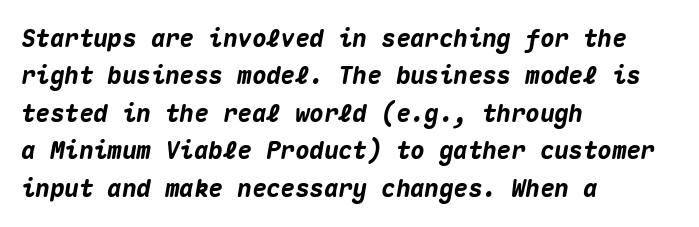
The image shows 24 px bold type, italic (leaning right); set left-aligned, normal line spacing (1.56x), normal letter spacing, not underlined.
